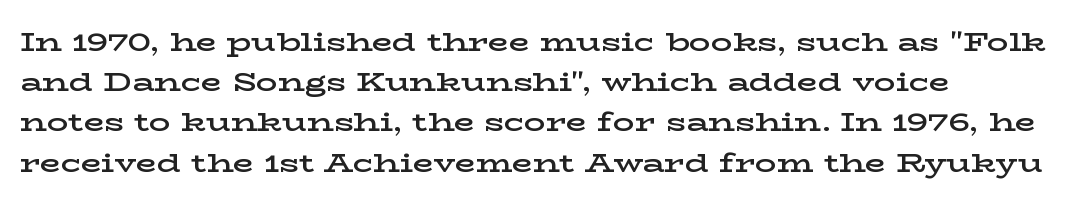
{"italic": "no", "bold": "semi", "underline": "no", "line_spacing": "normal", "line_spacing_ratio": 1.49, "letter_spacing": "normal", "letter_spacing_em": 0.0, "glyph_px": 27}
